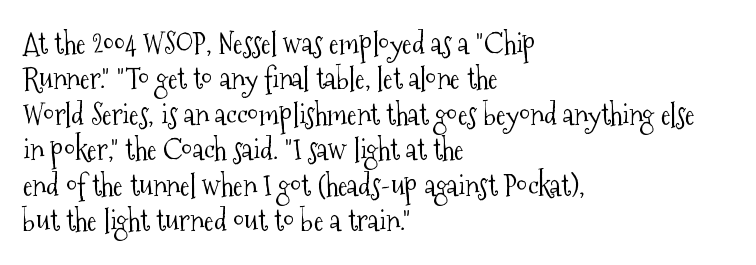
{"serif": "yes", "italic": "no", "bold": "no", "weight": "light", "width": "condensed", "stroke_contrast": "medium", "x_height": "medium", "monospaced": "no", "underline": "no", "align": "left", "line_spacing_ratio": 1.22, "letter_spacing": "normal", "letter_spacing_em": 0.0, "glyph_px": 29}
